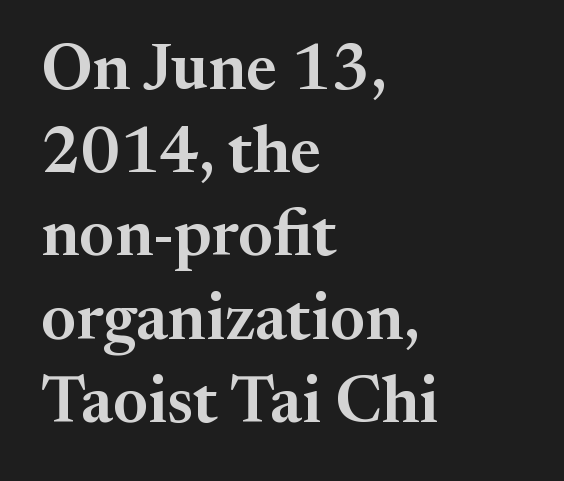
{"serif": "yes", "italic": "no", "width": "normal", "stroke_contrast": "medium", "x_height": "medium", "monospaced": "no", "underline": "no", "align": "left", "line_spacing": "normal", "line_spacing_ratio": 1.28, "letter_spacing": "normal", "letter_spacing_em": 0.0, "glyph_px": 65}
